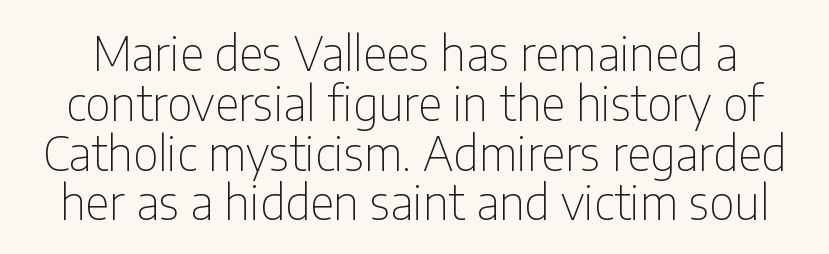
{"serif": "no", "italic": "no", "bold": "no", "weight": "thin", "width": "condensed", "stroke_contrast": "low", "x_height": "medium", "monospaced": "no", "underline": "no", "line_spacing": "tight", "line_spacing_ratio": 1.06, "letter_spacing": "normal", "letter_spacing_em": 0.0, "glyph_px": 47}
